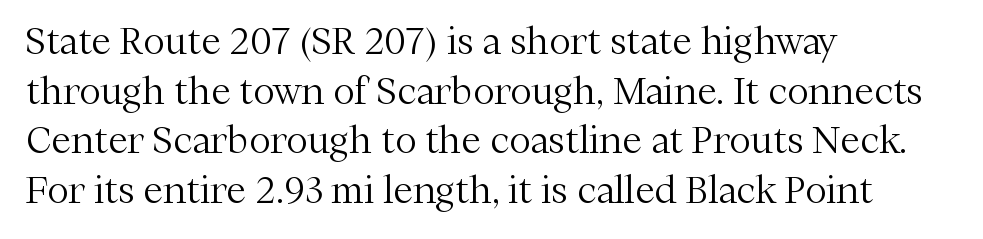
The image shows 36 px light serif type, upright; set left-aligned, normal line spacing (1.38x), normal letter spacing, not underlined; medium stroke contrast and a medium x-height.
